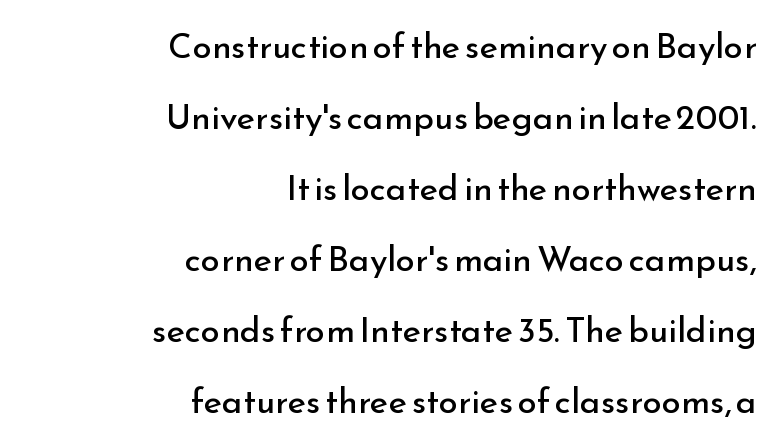
Type without underlining. No letter is thick-stroked: the sample isn't bold. Type style note: lacks serifs. This sample uses an upright cut, with every glyph sitting square on the baseline.
